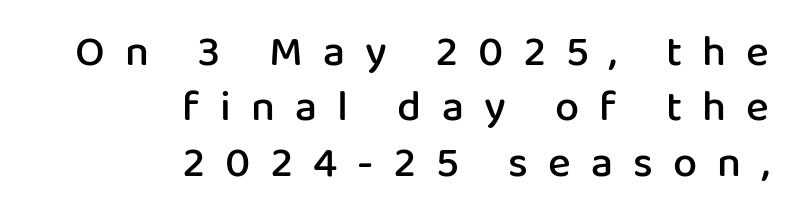
The image shows 43 px semibold sans-serif type, upright; set right-aligned, normal line spacing (1.29x), unusually wide letter spacing (+0.47 em), not underlined; low stroke contrast and a medium x-height.
